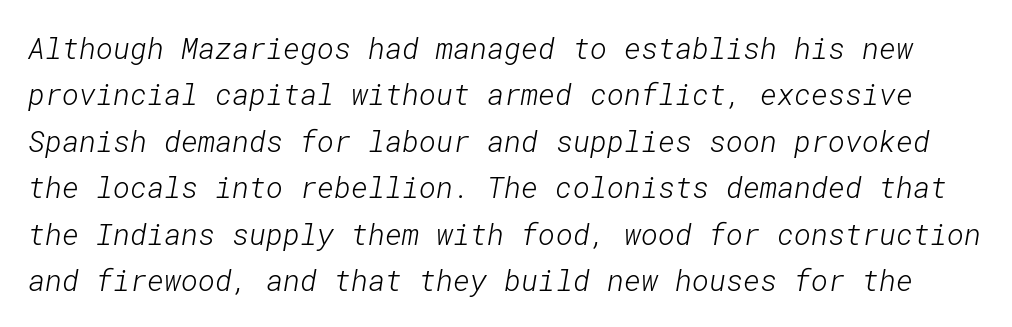
Q: Is the text bold? A: No.
Q: Is the typeface a serif or a sans-serif typeface? A: Sans-serif.
Q: Is the text underlined? A: No.
Q: Is the spacing between letters normal or unusually wide? A: Normal.
Q: Is the spacing between lines tight, normal or loose? A: Normal.
Q: Width (condensed, normal, or wide)? A: Normal.
Q: Stroke contrast? A: Low.
Q: x-height? A: Medium.
